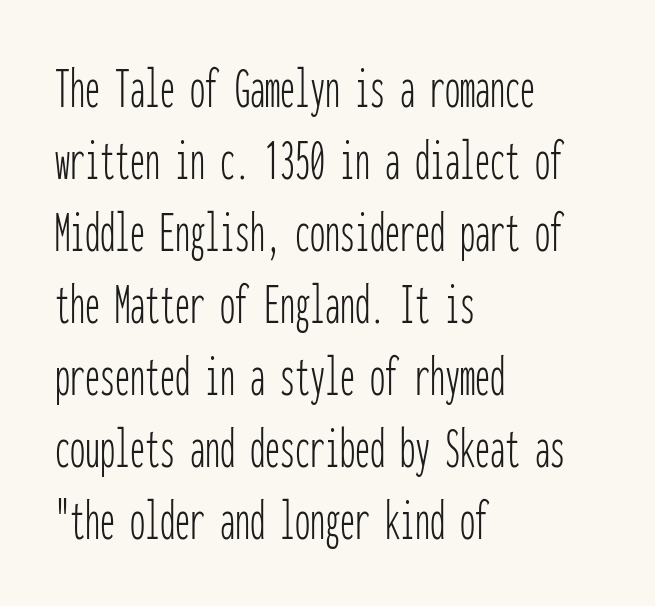
Q: Is the text bold? A: No.
Q: Is the text italic (slanted)? A: No, it is upright.
Q: Is the typeface a serif or a sans-serif typeface? A: Sans-serif.
Q: Is the text underlined? A: No.
Q: How is the paragraph aligned? A: Left-aligned.
Q: Is the spacing between letters normal or unusually wide? A: Normal.
Q: Width (condensed, normal, or wide)? A: Condensed.
Q: Stroke contrast? A: Low.
Q: x-height? A: Medium.
Q: Monospaced? A: Yes.
